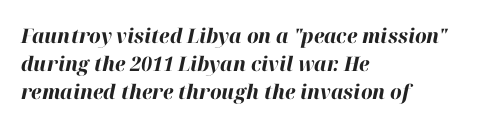
The specimen reads as italic at a glance. The characters look thick and weighty, a clear bold. Is the block centered? No — it sits flush against the left margin. Rule under the text: the space is simply empty. Notice how descenders clear the ascenders below comfortably — that's standard leading.
